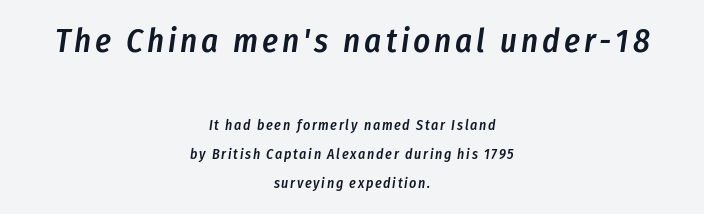
Q: Is the text bold? A: Semi-bold.
Q: Is the text italic (slanted)? A: Yes, it leans right by about 8 degrees.
Q: Is the text underlined? A: No.
Q: How is the paragraph aligned? A: Centered.
Q: Is the spacing between lines tight, normal or loose? A: Loose.
Q: Which block of text is set in a larger size, the first (top) or the second (bottom)? A: The first (top) one.
Q: Width (condensed, normal, or wide)? A: Condensed.
Q: Stroke contrast? A: Low.
Q: x-height? A: Medium.
Q: Monospaced? A: No.
